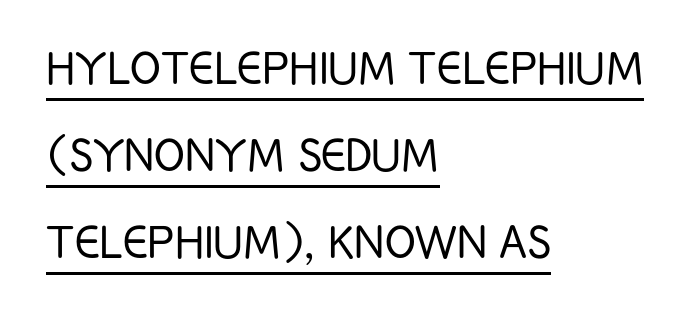
Q: Is the text bold? A: No.
Q: Is the text italic (slanted)? A: No, it is upright.
Q: Is the typeface a serif or a sans-serif typeface? A: Sans-serif.
Q: Is the text underlined? A: Yes.
Q: How is the paragraph aligned? A: Left-aligned.
Q: Is the spacing between letters normal or unusually wide? A: Normal.
Q: Is the spacing between lines tight, normal or loose? A: Normal.
Q: Width (condensed, normal, or wide)? A: Condensed.
Q: Stroke contrast? A: Low.
Q: x-height? A: Large.
Q: Monospaced? A: No.
